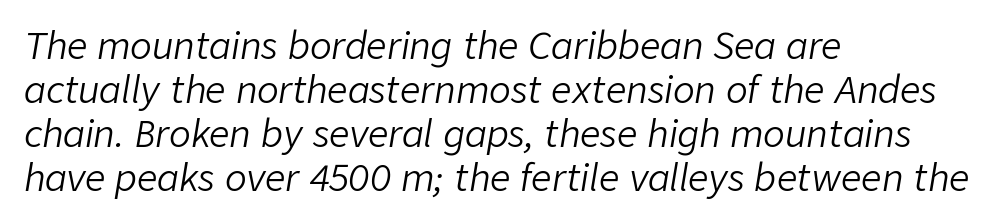
The foot of each line stays bare and open. Teacher's note: observe the even left margin — that is flush-left alignment. Is the letter spacing exaggerated? No — it looks like the ordinary default. The face used here is proportionally spaced, like ordinary book or web type. The font's italic variant was chosen for this text. No chunkiness to these letters — they're not bold.
